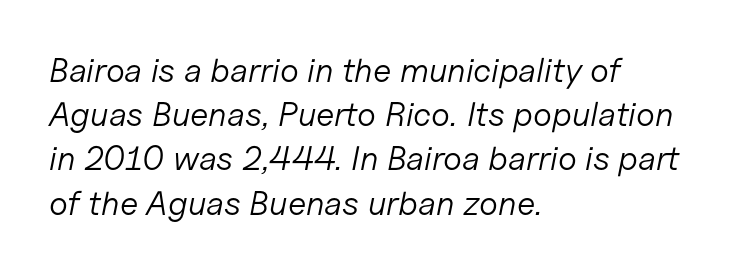
{"italic": "yes", "lean": "right", "slant_degrees": 11, "bold": "no", "weight": "light", "width": "normal", "stroke_contrast": "low", "x_height": "medium", "monospaced": "no", "underline": "no", "align": "left", "line_spacing": "normal", "line_spacing_ratio": 1.3, "letter_spacing": "normal", "letter_spacing_em": 0.0, "glyph_px": 34}
